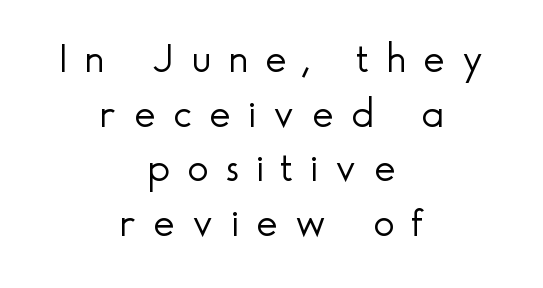
Q: Is the text bold? A: No.
Q: Is the text italic (slanted)? A: No, it is upright.
Q: Is the typeface a serif or a sans-serif typeface? A: Sans-serif.
Q: Is the text underlined? A: No.
Q: How is the paragraph aligned? A: Centered.
Q: Is the spacing between letters normal or unusually wide? A: Unusually wide.
Q: Is the spacing between lines tight, normal or loose? A: Normal.
Q: Width (condensed, normal, or wide)? A: Normal.
Q: x-height? A: Small.
Q: Monospaced? A: No.
